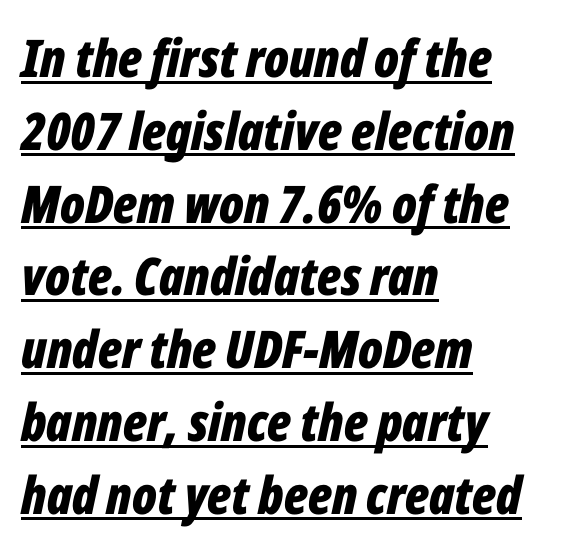
{"italic": "yes", "lean": "right", "slant_degrees": 12, "bold": "yes", "weight": "bold", "width": "condensed", "stroke_contrast": "low", "x_height": "medium", "monospaced": "no", "underline": "yes", "align": "left", "line_spacing": "normal", "line_spacing_ratio": 1.4, "letter_spacing": "normal", "letter_spacing_em": 0.0, "glyph_px": 52}
